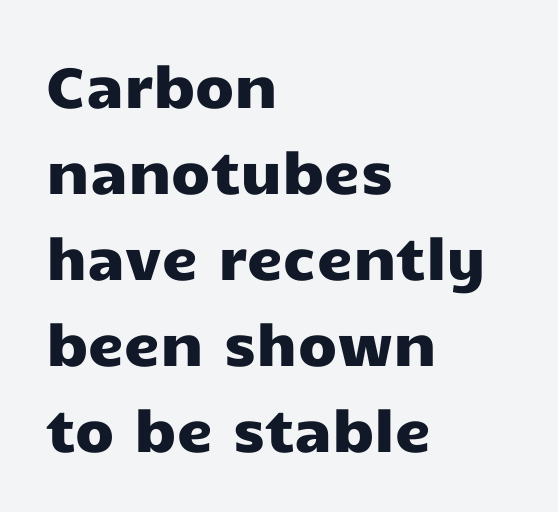
{"serif": "no", "italic": "no", "width": "wide", "stroke_contrast": "low", "x_height": "medium", "monospaced": "no", "underline": "no", "align": "left", "line_spacing": "normal", "line_spacing_ratio": 1.51, "letter_spacing": "normal", "letter_spacing_em": 0.0, "glyph_px": 57}
